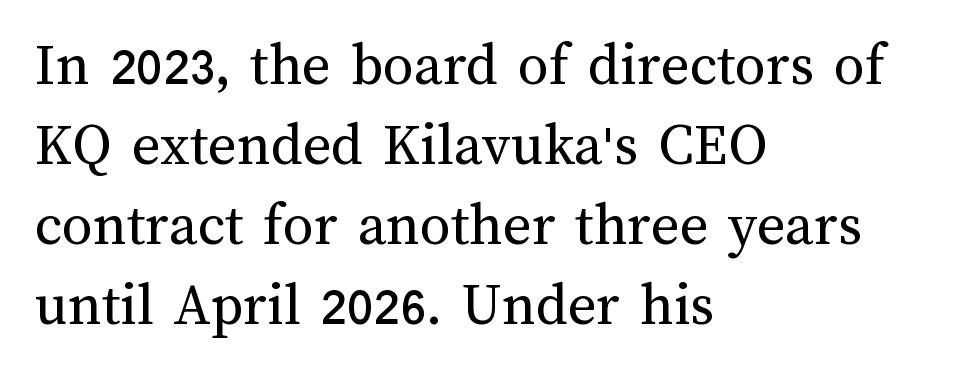
{"italic": "no", "bold": "no", "weight": "regular", "width": "normal", "stroke_contrast": "medium", "x_height": "medium", "monospaced": "no", "underline": "no", "align": "left", "line_spacing": "normal", "line_spacing_ratio": 1.31, "letter_spacing": "normal", "letter_spacing_em": 0.0, "glyph_px": 61}
